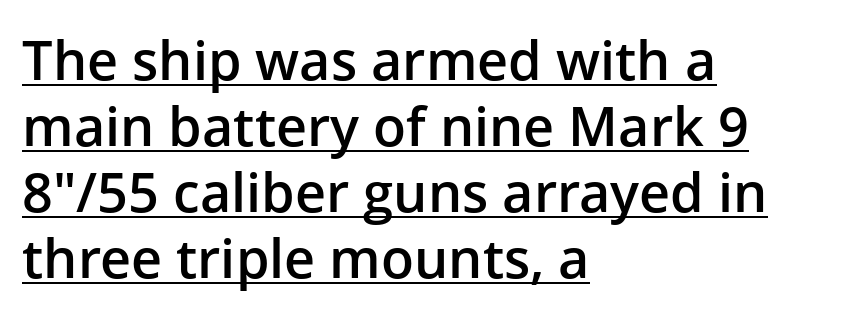
The image shows 54 px semibold sans-serif type, upright; set left-aligned, line spacing 1.22x, normal letter spacing, underlined; low stroke contrast and a medium x-height.
